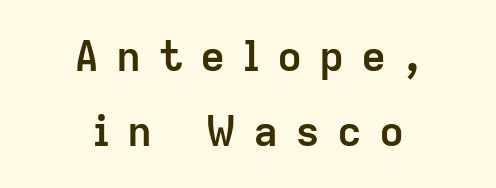
This sample uses expanded letter spacing, leaving extra air between glyphs. Caption: bold face, heavy strokes. The zone under the glyphs is completely vacant. The passage is arranged like a title page — every line centered. The axis of the letterforms is exactly vertical.
